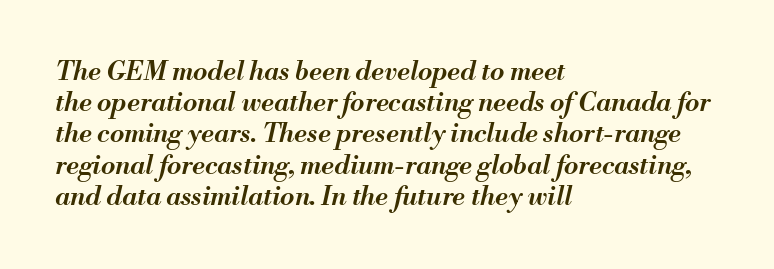
Letters rest on an invisible, unmarked baseline. Horizontally, the lines are justified to the leading edge only. Semibold letterforms, between regular and bold. Between one letter and the next there's only the usual sliver of space. Emphasis-style slanted type is in use.
